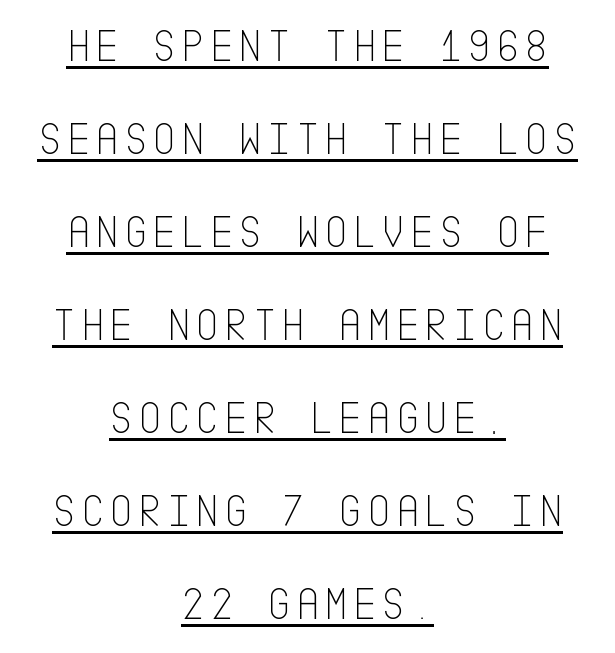
{"serif": "no", "italic": "no", "bold": "no", "weight": "thin", "width": "condensed", "stroke_contrast": "low", "x_height": "large", "underline": "yes", "align": "center", "line_spacing": "loose", "line_spacing_ratio": 2.02, "glyph_px": 46}
